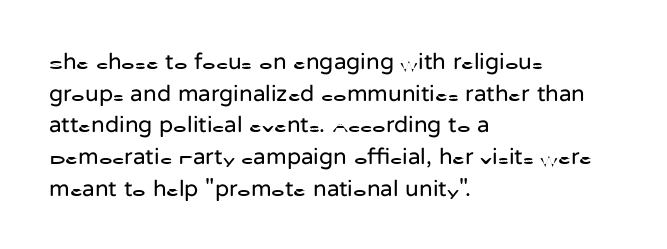
A roman cut, with each character standing at attention. Line spacing here is normal. The text block is weighted toward the left margin, trailing off unevenly rightward. Lines of text with bare space underneath. Nothing unusual about the tracking: characters are spaced as the font intends. A quiet, ordinary-to-light weight characterises the typeface.
